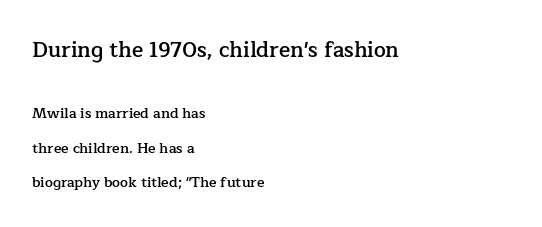
{"italic": "no", "bold": "semi", "underline": "no", "align": "left", "line_spacing": "loose", "line_spacing_ratio": 2.48, "letter_spacing": "normal", "letter_spacing_em": 0.0, "larger_block": "first", "size_ratio": 1.5, "glyph_px": 21}
